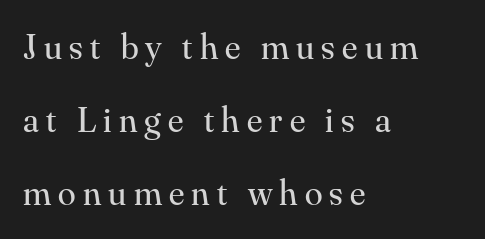
Words appear elongated and porous because spacing is wide. Visually the block forms a straight wall on the left and a jagged coastline on the right. Posture: straight, roman, zero tilt. Proportional: the letters do not fall into vertical columns. The type family on display is of the serif kind. A light-to-regular cut is what we see here.
